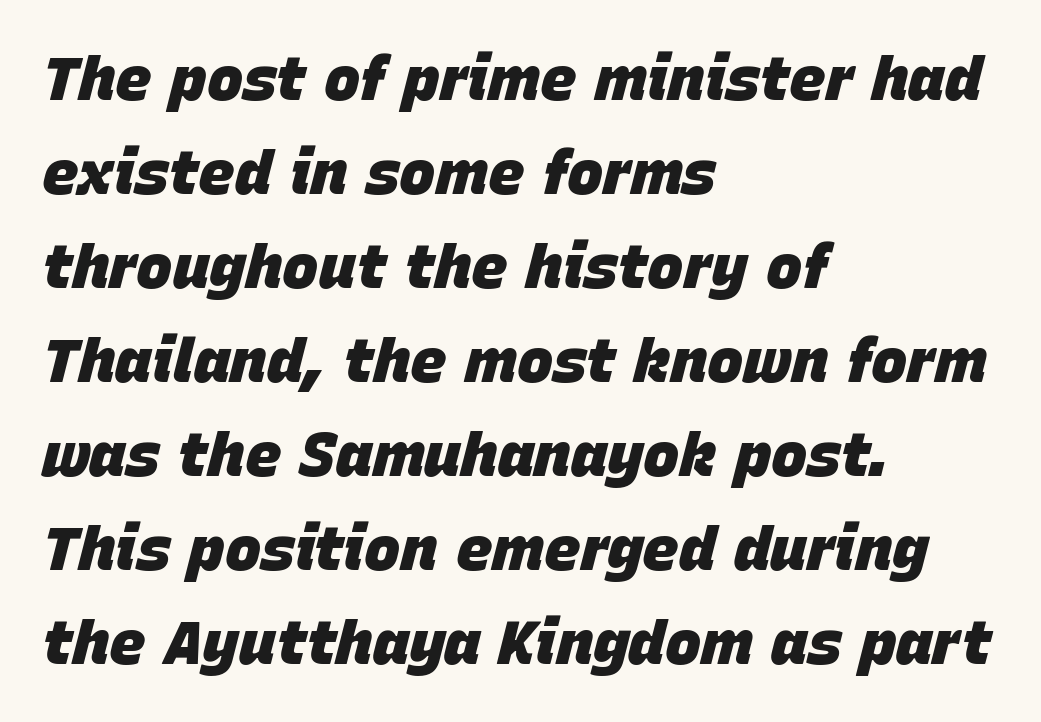
{"italic": "yes", "lean": "right", "slant_degrees": 15, "bold": "yes", "weight": "heavy", "width": "normal", "stroke_contrast": "low", "x_height": "large", "monospaced": "no", "underline": "no", "align": "left", "line_spacing": "normal", "line_spacing_ratio": 1.54, "letter_spacing": "normal", "letter_spacing_em": 0.0, "glyph_px": 61}
